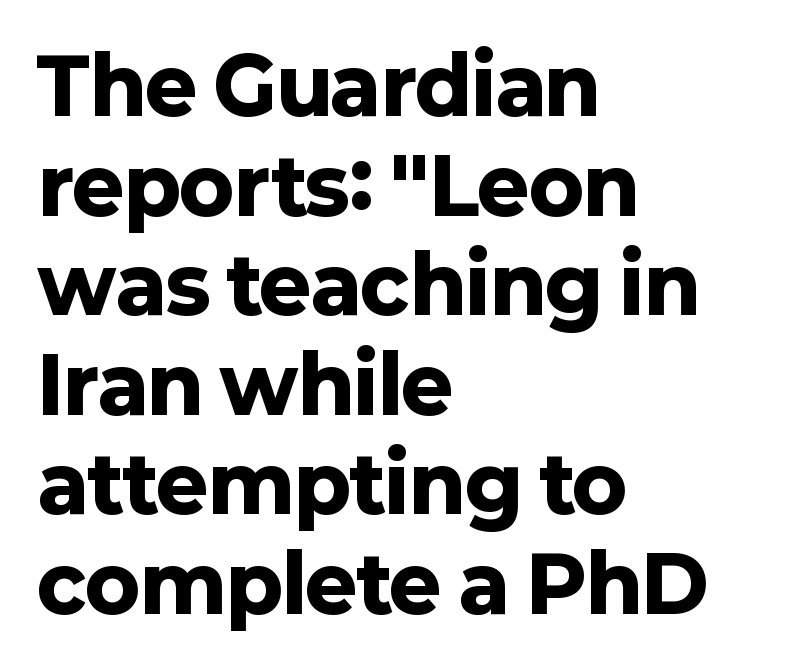
{"serif": "no", "italic": "no", "bold": "yes", "weight": "heavy", "width": "normal", "stroke_contrast": "low", "x_height": "medium", "monospaced": "no", "underline": "no", "align": "left", "line_spacing": "normal", "line_spacing_ratio": 1.26, "letter_spacing": "normal", "letter_spacing_em": 0.0, "glyph_px": 79}
